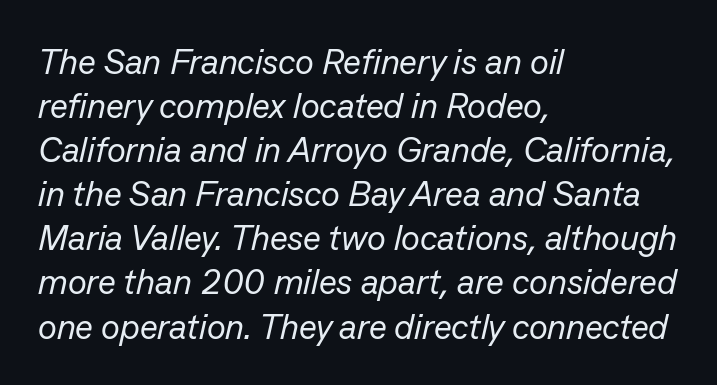
Nothing heavy about these letters — not bold at all. Here the designer chose a conventional face with non-uniform glyph widths. The typography opts for an oblique posture over an upright one. Nobody drew a line under any word here.
